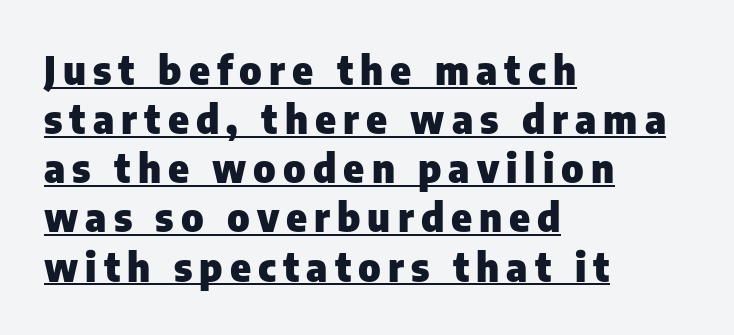
The rendering uses the underline text-decoration. The passage shown is typed in a proportional face where columns would drift. This sample uses a sans-serif face. Notice how thick the strokes are: this is what a full bold looks like. Left-aligned paragraph, ragged on the right. Italic? Not at all — the glyphs are vertical.
